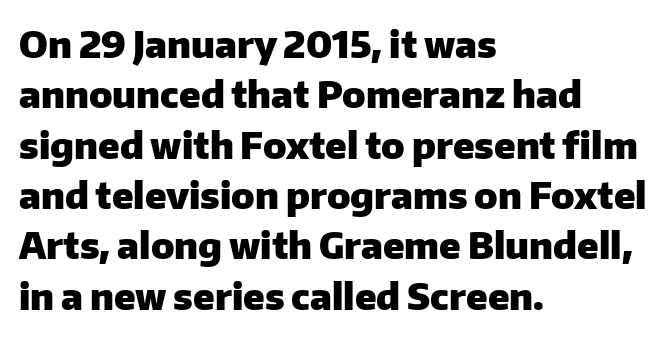
The image shows 37 px heavy sans-serif type, upright; set left-aligned, normal line spacing (1.36x), normal letter spacing, not underlined; low stroke contrast and a medium x-height.
